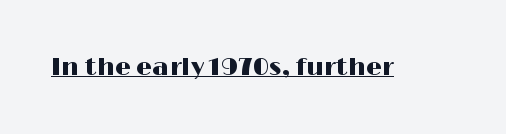
{"italic": "no", "underline": "yes", "letter_spacing": "normal", "letter_spacing_em": 0.0, "glyph_px": 25}
